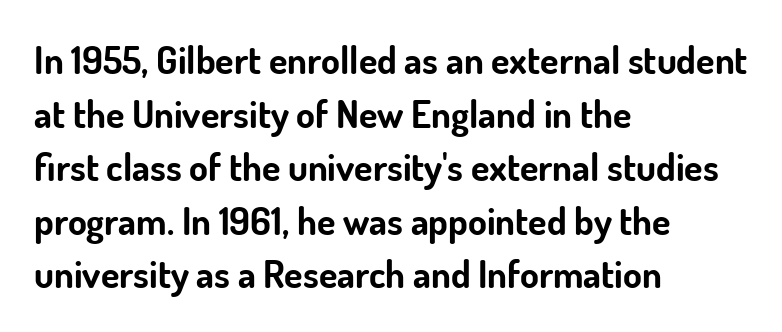
The image shows 38 px bold sans-serif type, upright; set left-aligned, normal line spacing (1.41x), normal letter spacing, not underlined; low stroke contrast and a small x-height.
